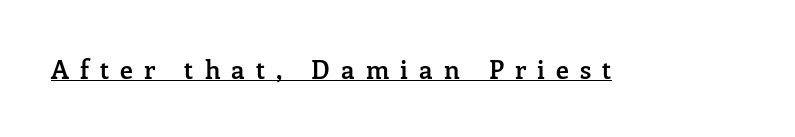
The string is rendered with underlining switched on. Look at the tracking — it's clearly loosened, letters drifting apart. A bit beefed up — I'd call it semibold rather than bold. This is the regular roman posture of the typeface.
